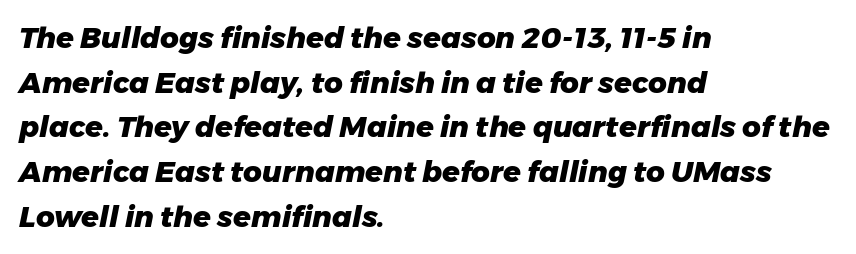
What weight is shown? A full bold with thick strokes. Italic? Definitely — the glyphs are oblique. Honestly, the row spacing looks completely unremarkable. The ragged edge is on the right, which tells us the setting is flush left. Between one letter and the next there's only the usual sliver of space. Nobody drew a line under any word here.
